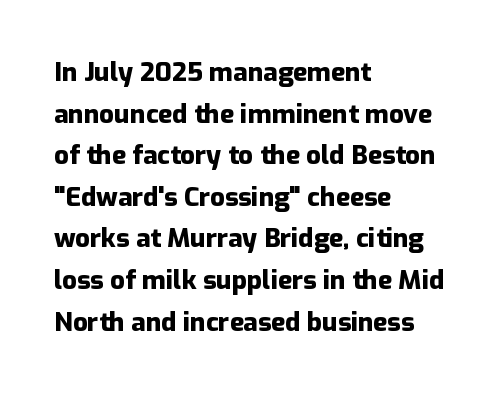
Q: Is the text bold? A: Yes.
Q: Is the text italic (slanted)? A: No, it is upright.
Q: Is the text underlined? A: No.
Q: How is the paragraph aligned? A: Left-aligned.
Q: Is the spacing between letters normal or unusually wide? A: Normal.
Q: Is the spacing between lines tight, normal or loose? A: Normal.
